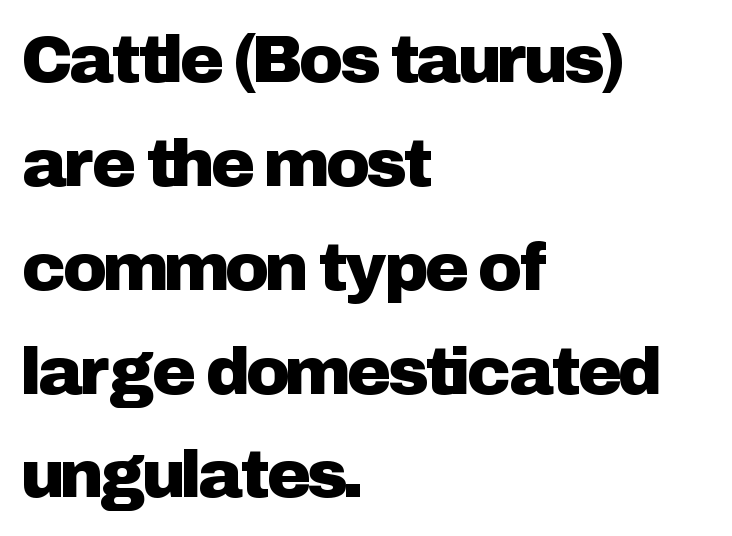
{"serif": "no", "italic": "no", "width": "normal", "stroke_contrast": "low", "x_height": "medium", "monospaced": "no", "underline": "no", "align": "left", "line_spacing": "normal", "line_spacing_ratio": 1.55, "letter_spacing": "normal", "letter_spacing_em": 0.0, "glyph_px": 67}
